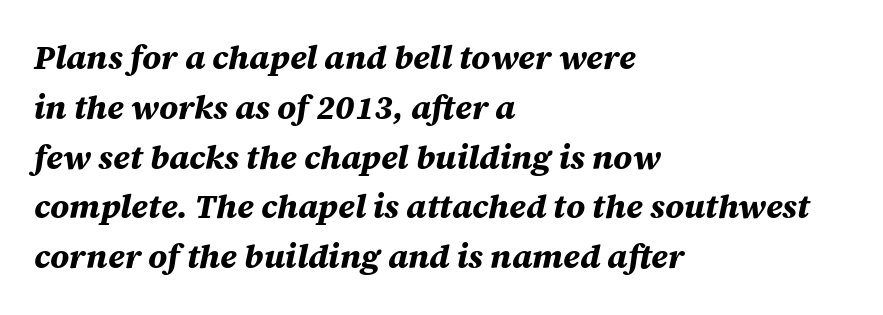
{"italic": "yes", "lean": "right", "slant_degrees": 12, "bold": "yes", "weight": "bold", "width": "normal", "stroke_contrast": "medium", "x_height": "large", "monospaced": "no", "underline": "no", "align": "left", "line_spacing": "normal", "line_spacing_ratio": 1.51, "letter_spacing": "normal", "letter_spacing_em": 0.0, "glyph_px": 33}
